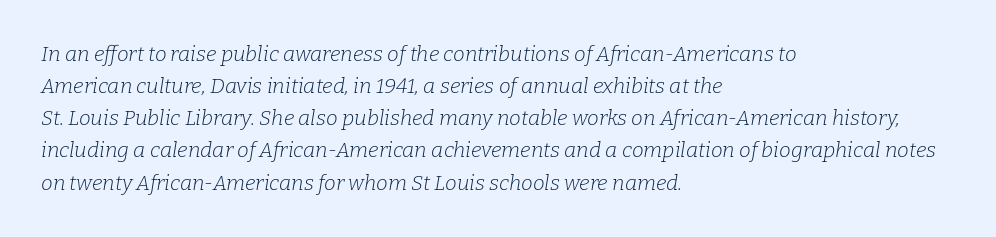
{"italic": "yes", "lean": "right", "slant_degrees": 9, "bold": "no", "underline": "no", "align": "left", "line_spacing": "normal", "line_spacing_ratio": 1.53, "letter_spacing": "normal", "letter_spacing_em": 0.0, "glyph_px": 21}
